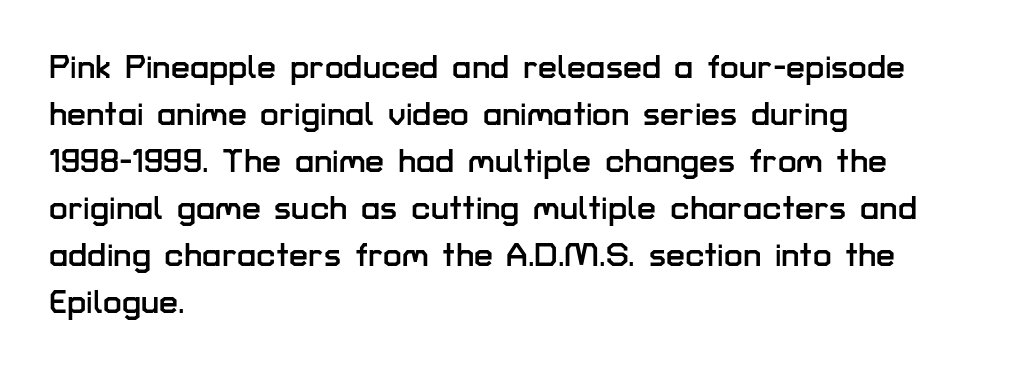
{"serif": "no", "italic": "no", "width": "normal", "stroke_contrast": "low", "x_height": "medium", "monospaced": "no", "underline": "no", "align": "left", "line_spacing": "normal", "line_spacing_ratio": 1.38, "letter_spacing": "normal", "letter_spacing_em": 0.0, "glyph_px": 34}
